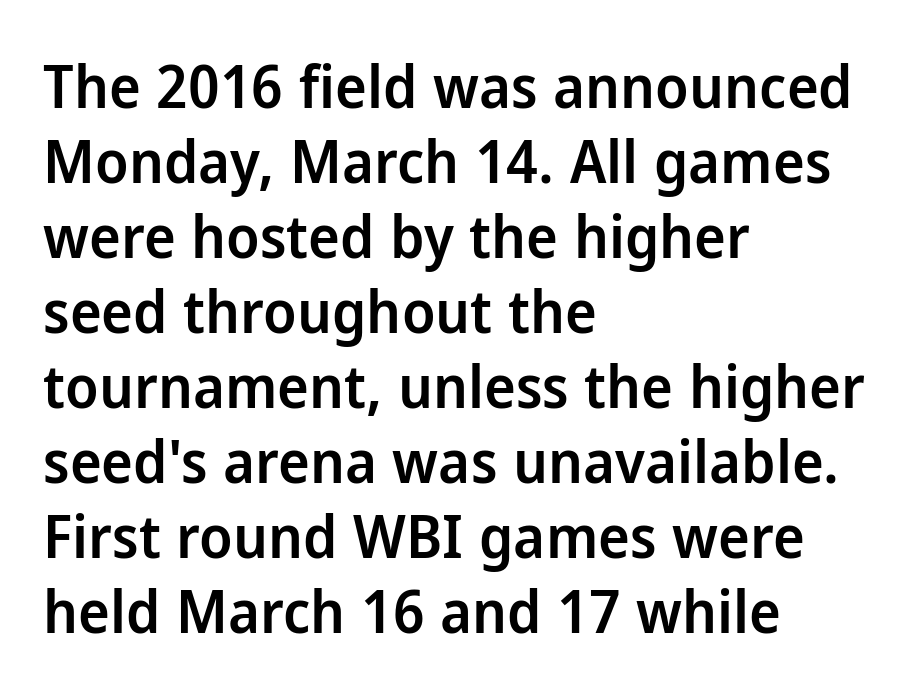
You can tell it's not italic because the verticals are truly vertical. Classification — sans serif. These lines keep a tight, regular rhythm from letter to letter. A bit beefed up — I'd call it semibold rather than bold. This sample has the flowing, uneven cadence of proportional lettering.
